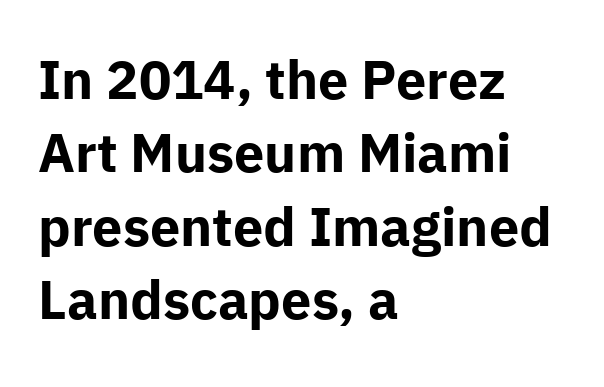
The image shows 54 px bold sans-serif type, upright; set left-aligned, normal line spacing (1.36x), normal letter spacing, not underlined; low stroke contrast and a medium x-height.
